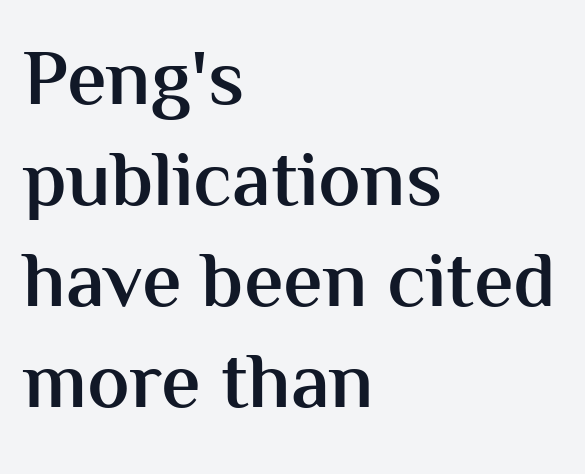
Q: Is the text bold? A: Semi-bold.
Q: Is the text italic (slanted)? A: No, it is upright.
Q: Is the typeface a serif or a sans-serif typeface? A: Sans-serif.
Q: Is the text underlined? A: No.
Q: How is the paragraph aligned? A: Left-aligned.
Q: Is the spacing between letters normal or unusually wide? A: Normal.
Q: Is the spacing between lines tight, normal or loose? A: Normal.
Q: Width (condensed, normal, or wide)? A: Normal.
Q: Stroke contrast? A: Medium.
Q: x-height? A: Medium.
Q: Monospaced? A: No.
